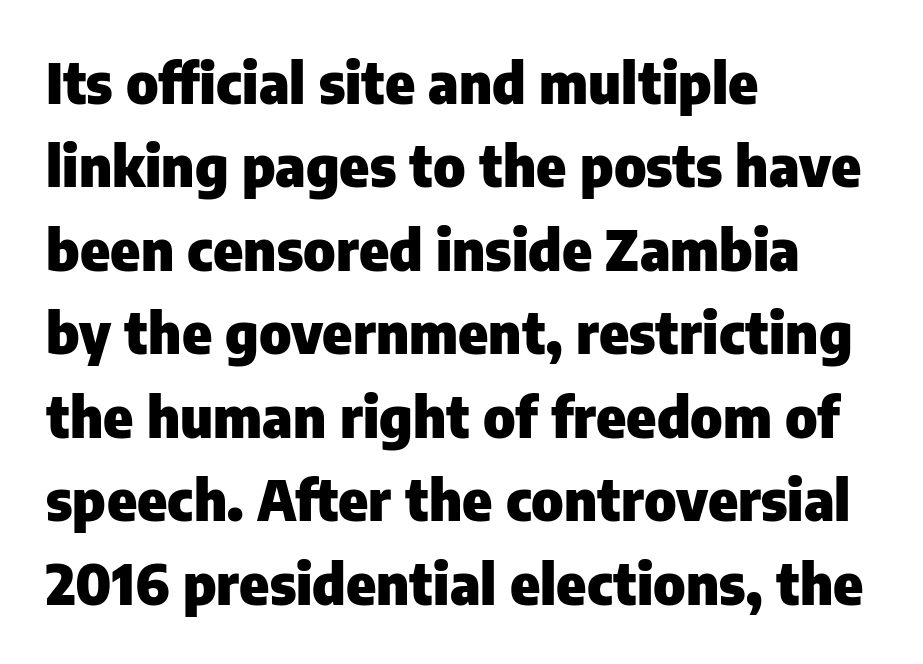
Q: Is the text bold? A: Yes.
Q: Is the text italic (slanted)? A: No, it is upright.
Q: Is the typeface a serif or a sans-serif typeface? A: Sans-serif.
Q: Is the text underlined? A: No.
Q: How is the paragraph aligned? A: Left-aligned.
Q: Is the spacing between letters normal or unusually wide? A: Normal.
Q: Is the spacing between lines tight, normal or loose? A: Normal.
Q: Width (condensed, normal, or wide)? A: Normal.
Q: Stroke contrast? A: Low.
Q: x-height? A: Medium.
Q: Monospaced? A: No.
